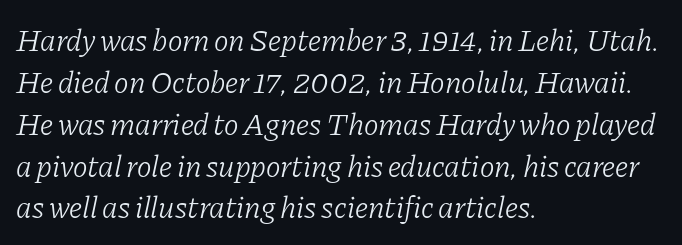
{"serif": "yes", "italic": "yes", "lean": "right", "slant_degrees": 11, "bold": "no", "weight": "light", "width": "normal", "stroke_contrast": "low", "x_height": "medium", "monospaced": "no", "underline": "no", "align": "left", "line_spacing": "normal", "line_spacing_ratio": 1.35, "letter_spacing": "normal", "letter_spacing_em": 0.0, "glyph_px": 31}
